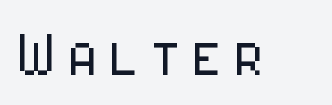
The image shows 72 px light, condensed sans-serif type, upright; set not underlined; low stroke contrast and a medium x-height.
